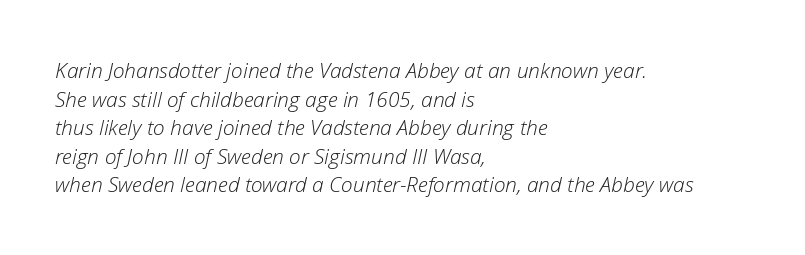
The image shows 21 px text type, italic (leaning right); set left-aligned, normal line spacing (1.36x), normal letter spacing, not underlined.
